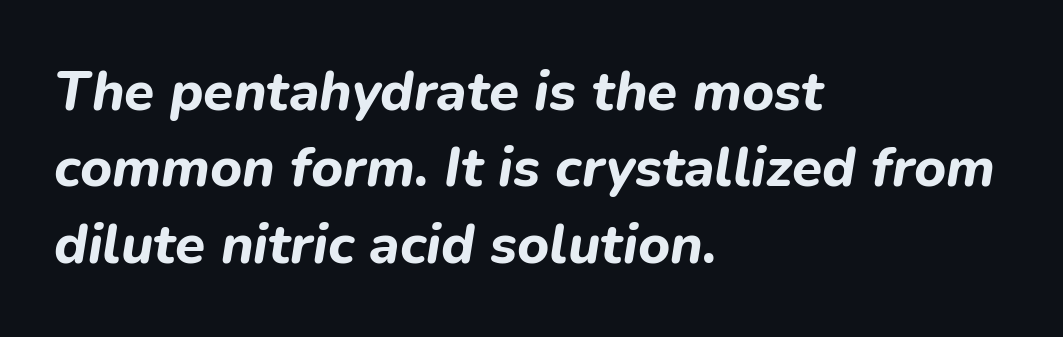
The words here are not underlined. Think of a printed novel: that variable character pitch is what you see here. Default kerning and tracking; the words read as compact shapes. Slant detected: the letters are inclined. Students, this is bold: see how much ink each stroke carries.
